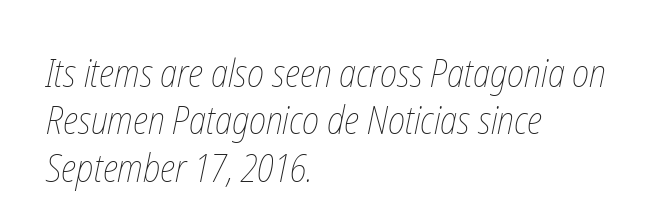
The image shows 38 px thin, condensed type; set left-aligned, normal line spacing (1.25x), normal letter spacing, not underlined; low stroke contrast and a medium x-height.
